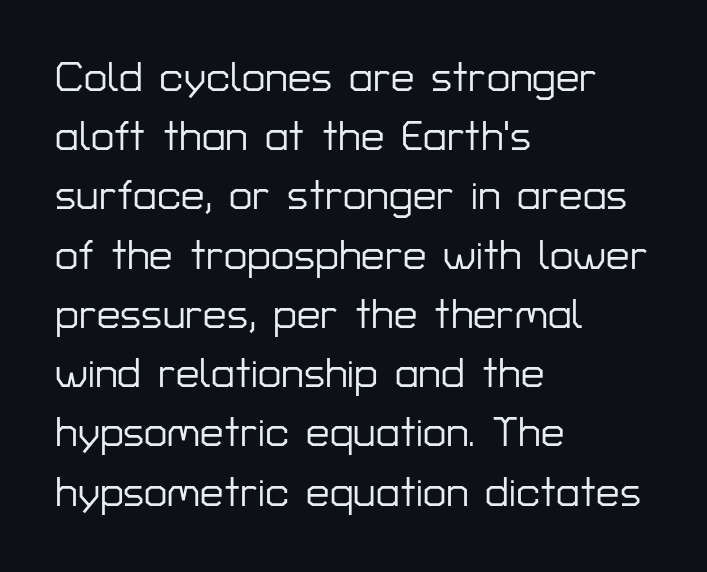
{"serif": "no", "italic": "no", "width": "normal", "stroke_contrast": "low", "x_height": "medium", "monospaced": "no", "underline": "no", "align": "left", "line_spacing": "normal", "line_spacing_ratio": 1.41, "letter_spacing": "normal", "letter_spacing_em": 0.0, "glyph_px": 42}
